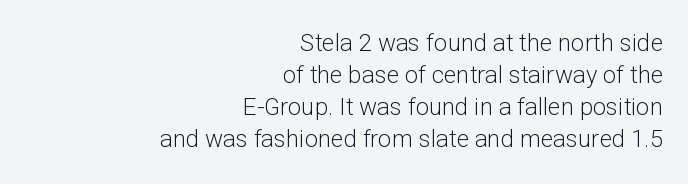
Line endings align vertically; line beginnings do not. Underline: absent. The rows are spaced the way most documents space them. Stems and bowls with no extra thickness — not bold.
